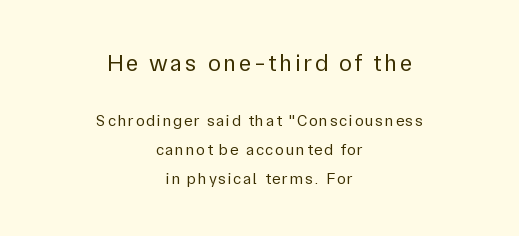
Q: Is the text bold? A: No.
Q: Is the text italic (slanted)? A: No, it is upright.
Q: Is the text underlined? A: No.
Q: How is the paragraph aligned? A: Centered.
Q: Which block of text is set in a larger size, the first (top) or the second (bottom)? A: The first (top) one.
